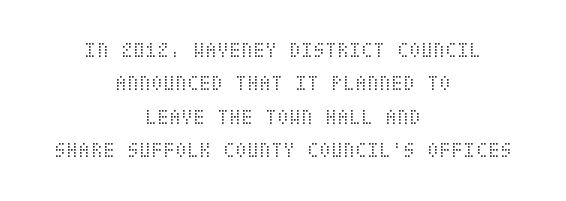
The image shows 22 px text type, upright; set centered, normal line spacing (1.52x), normal letter spacing, not underlined.
